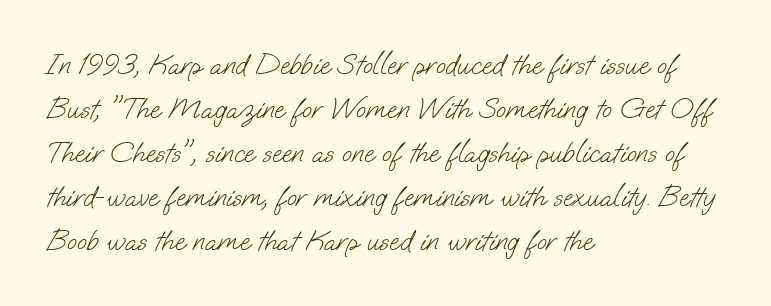
Q: Is the text bold? A: No.
Q: Is the typeface a serif or a sans-serif typeface? A: Sans-serif.
Q: Is the text underlined? A: No.
Q: How is the paragraph aligned? A: Left-aligned.
Q: Is the spacing between letters normal or unusually wide? A: Normal.
Q: Is the spacing between lines tight, normal or loose? A: Normal.
Q: Width (condensed, normal, or wide)? A: Normal.
Q: Stroke contrast? A: Low.
Q: x-height? A: Small.
Q: Monospaced? A: No.
